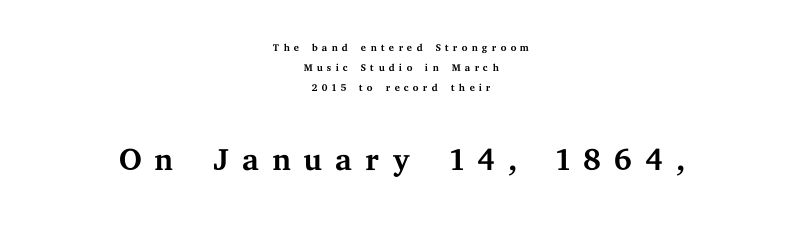
Stroke mass is kept to a normal reading level or below. The rendering uses natural spacing where letterforms have individual widths. Has an underline been added? It has not. This sample uses an upright cut, with every glyph sitting square on the baseline.
